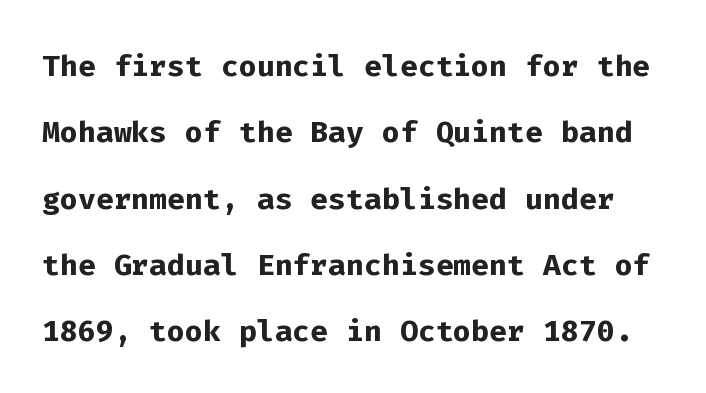
The image shows 42 px semibold sans-serif type, upright, monospaced; set normal line spacing (1.58x), normal letter spacing, not underlined; low stroke contrast and a medium x-height.
